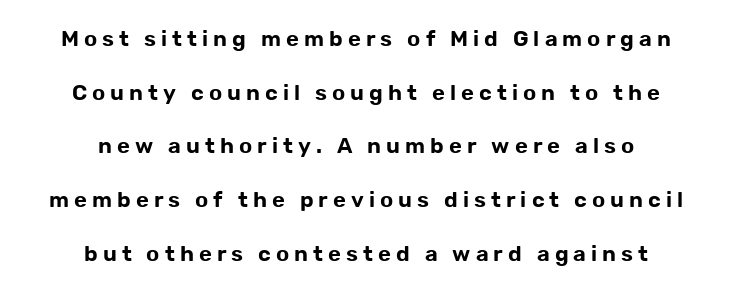
The image shows 22 px text type, upright; set centered, loose line spacing (2.44x), unusually wide letter spacing (+0.23 em), not underlined.
